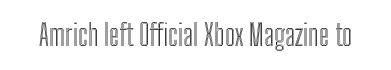
{"italic": "no", "width": "condensed", "x_height": "medium", "monospaced": "no", "underline": "no", "letter_spacing": "normal", "letter_spacing_em": 0.0, "glyph_px": 29}
